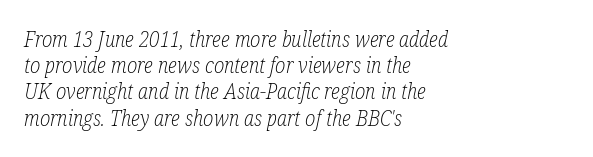
{"italic": "yes", "lean": "right", "slant_degrees": 12, "bold": "no", "underline": "no", "align": "left", "line_spacing": "normal", "line_spacing_ratio": 1.25, "letter_spacing": "normal", "letter_spacing_em": 0.0, "glyph_px": 21}
